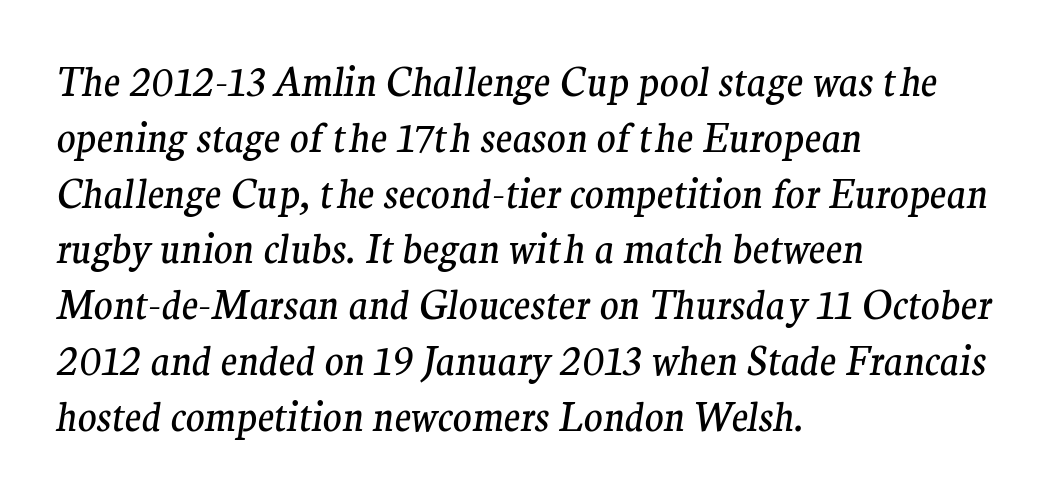
The strokes are not fattened; the text isn't bold. Looks like regular typesetting: each glyph gets only the width it needs. The compositor pushed each line to the left boundary. Compared with typical paragraphs, the rows here are spaced about the same.
